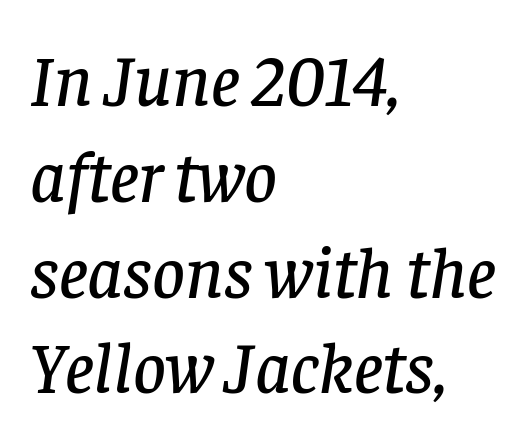
The image shows 72 px serif type, italic (leaning right); set left-aligned, normal line spacing (1.33x), normal letter spacing, not underlined; low stroke contrast and a large x-height.
